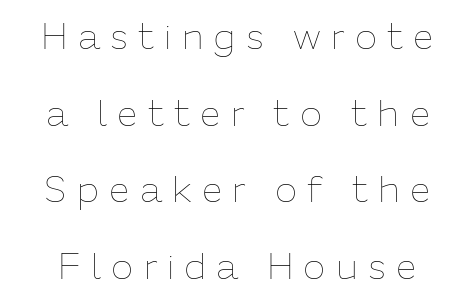
The image shows 37 px thin type, upright; set loose line spacing (2.07x), unusually wide letter spacing (+0.27 em), not underlined; low stroke contrast and a medium x-height.
